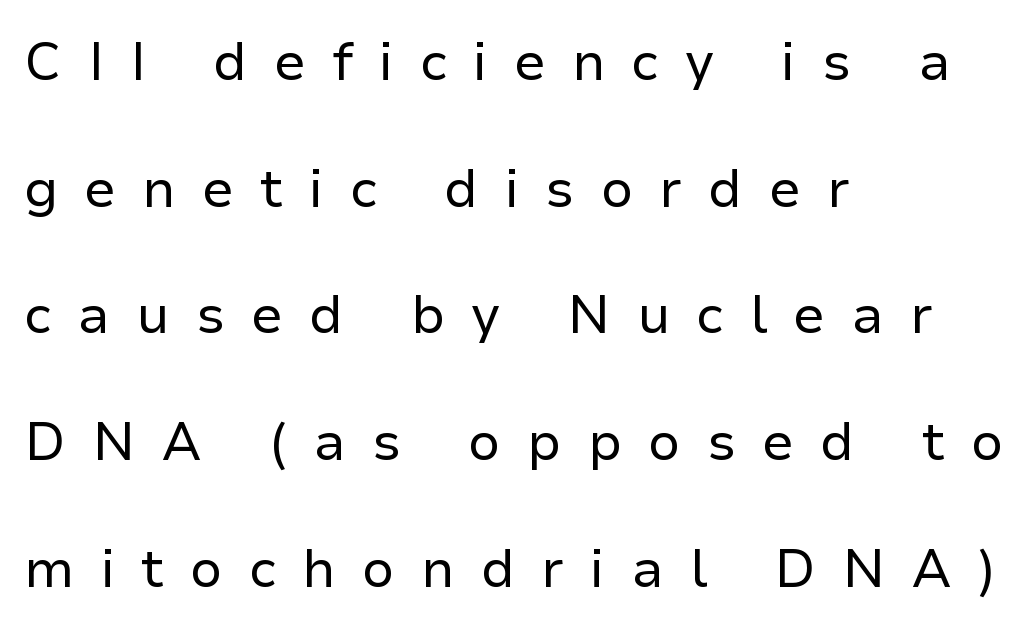
Q: Is the text bold? A: No.
Q: Is the text italic (slanted)? A: No, it is upright.
Q: Is the typeface a serif or a sans-serif typeface? A: Sans-serif.
Q: Is the text underlined? A: No.
Q: How is the paragraph aligned? A: Left-aligned.
Q: Is the spacing between letters normal or unusually wide? A: Unusually wide.
Q: Is the spacing between lines tight, normal or loose? A: Loose.
Q: Width (condensed, normal, or wide)? A: Normal.
Q: Stroke contrast? A: Low.
Q: x-height? A: Medium.
Q: Monospaced? A: No.
